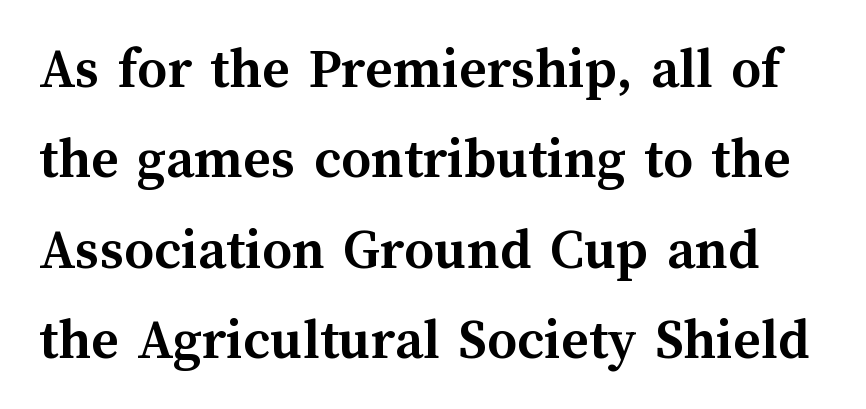
The image shows 59 px semibold type, upright; set normal line spacing (1.53x), normal letter spacing, not underlined; medium stroke contrast and a medium x-height.
